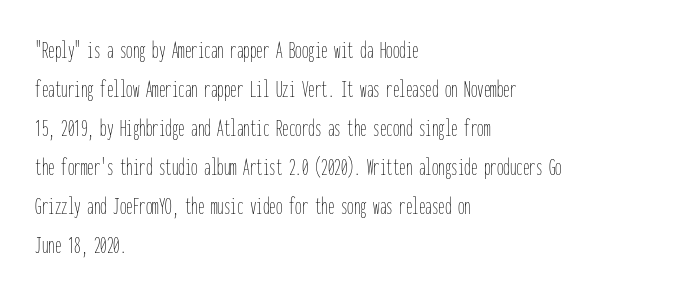
The image shows 26 px text type, upright; set left-aligned, normal line spacing (1.5x), normal letter spacing, not underlined.
